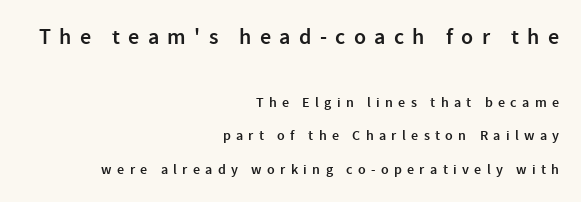
Q: Is the text bold? A: Semi-bold.
Q: Is the text italic (slanted)? A: No, it is upright.
Q: Is the text underlined? A: No.
Q: How is the paragraph aligned? A: Right-aligned.
Q: Is the spacing between letters normal or unusually wide? A: Unusually wide.
Q: Is the spacing between lines tight, normal or loose? A: Loose.
Q: Which block of text is set in a larger size, the first (top) or the second (bottom)? A: The first (top) one.
